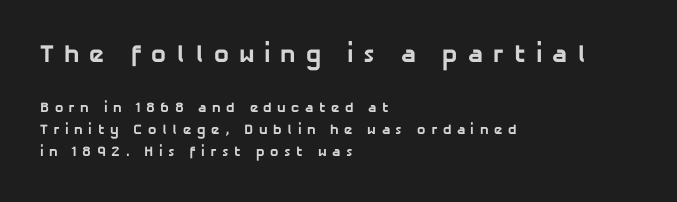
{"bold": "yes", "underline": "no", "align": "left", "line_spacing": "normal", "line_spacing_ratio": 1.59, "letter_spacing": "wide", "letter_spacing_em": 0.39, "larger_block": "first", "size_ratio": 1.79, "glyph_px": 25}
